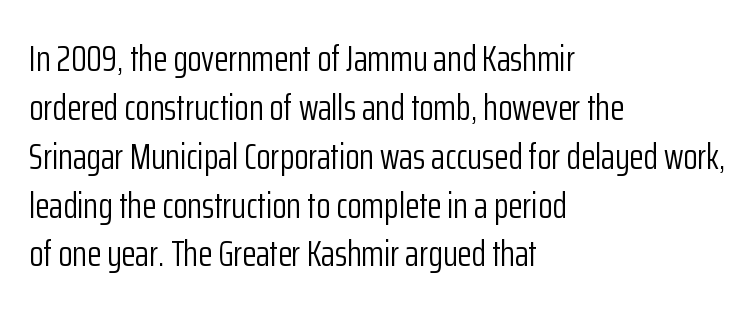
Q: Is the text bold? A: No.
Q: Is the text italic (slanted)? A: No, it is upright.
Q: Is the typeface a serif or a sans-serif typeface? A: Sans-serif.
Q: Is the text underlined? A: No.
Q: How is the paragraph aligned? A: Left-aligned.
Q: Is the spacing between letters normal or unusually wide? A: Normal.
Q: Is the spacing between lines tight, normal or loose? A: Normal.
Q: Width (condensed, normal, or wide)? A: Condensed.
Q: Stroke contrast? A: Low.
Q: x-height? A: Medium.
Q: Monospaced? A: No.
